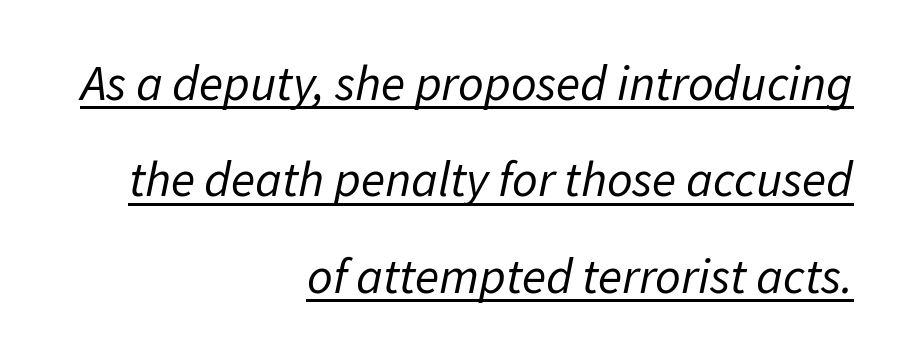
The image shows 50 px regular-weight type, italic (leaning right); set right-aligned, loose line spacing (1.93x), normal letter spacing, underlined; low stroke contrast and a medium x-height.
